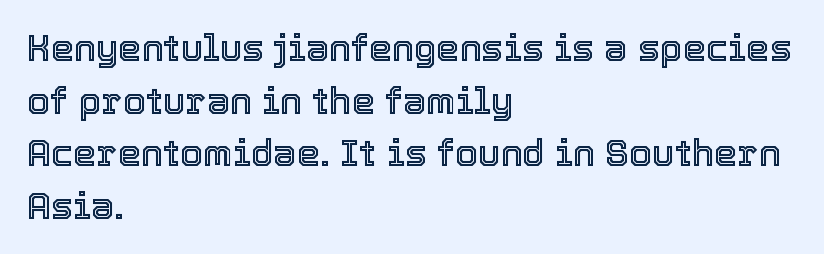
The image shows 37 px text type, upright; set left-aligned, normal line spacing (1.42x), normal letter spacing, not underlined; a medium x-height.
